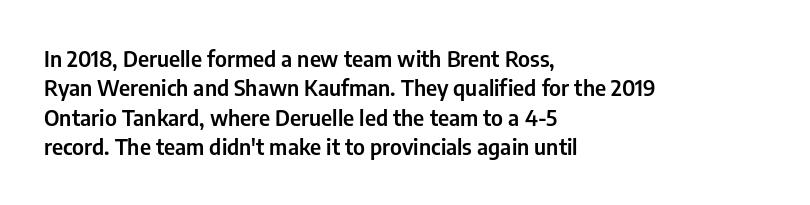
Reading down the block, your eye returns to a fixed left position each line. The type sits square on the baseline with zero lean. The space directly below the letters is spotless. Notice how descenders clear the ascenders below comfortably — that's standard leading. Each word holds together tightly as a unit, with standard inter-letter gaps.
